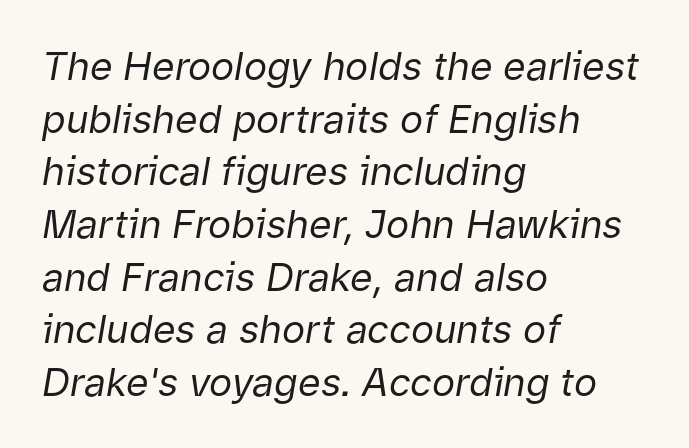
The image shows 39 px regular-weight type, italic (leaning right); set left-aligned, normal line spacing (1.35x), normal letter spacing, not underlined; low stroke contrast and a medium x-height.
